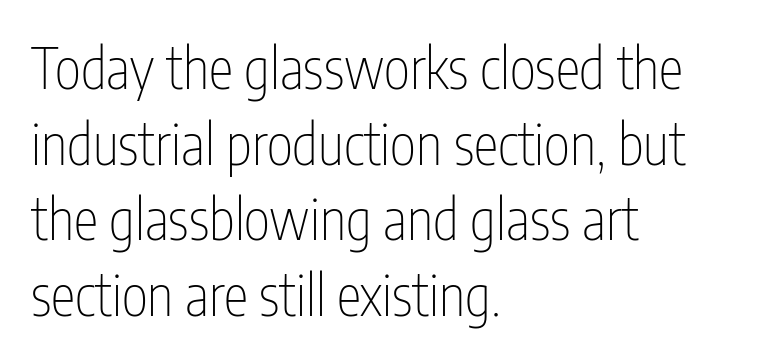
{"serif": "no", "italic": "no", "bold": "no", "weight": "thin", "width": "condensed", "stroke_contrast": "low", "x_height": "medium", "monospaced": "no", "underline": "no", "align": "left", "line_spacing": "normal", "line_spacing_ratio": 1.35, "letter_spacing": "normal", "letter_spacing_em": 0.0, "glyph_px": 56}
